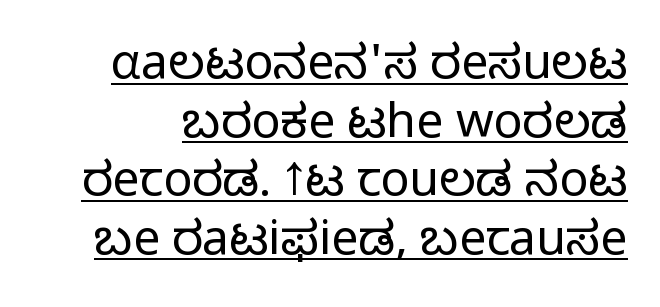
Q: Is the text bold? A: No.
Q: Is the text italic (slanted)? A: No, it is upright.
Q: Is the typeface a serif or a sans-serif typeface? A: Sans-serif.
Q: Is the text underlined? A: Yes.
Q: Is the spacing between letters normal or unusually wide? A: Normal.
Q: Width (condensed, normal, or wide)? A: Normal.
Q: Stroke contrast? A: Low.
Q: x-height? A: Medium.
Q: Monospaced? A: No.
